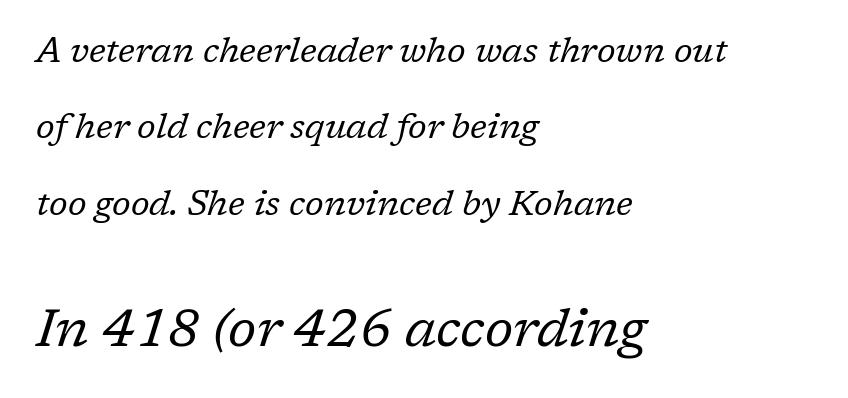
The image shows 53 px regular-weight serif type, italic (leaning right); set left-aligned, loose line spacing (2.18x), normal letter spacing, not underlined; the second (bottom) block is 1.51x larger; low stroke contrast and a medium x-height.
